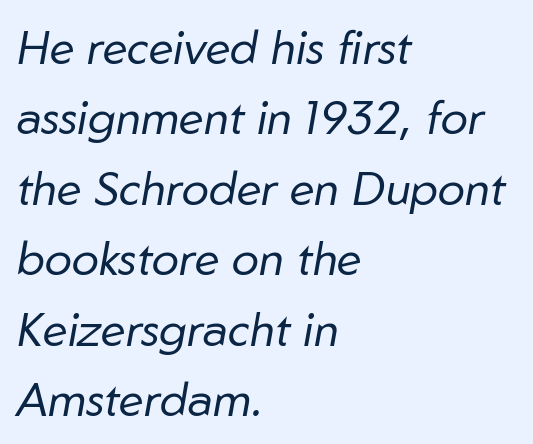
{"italic": "yes", "lean": "right", "slant_degrees": 10, "bold": "no", "weight": "regular", "width": "normal", "stroke_contrast": "low", "x_height": "medium", "monospaced": "no", "underline": "no", "align": "left", "line_spacing": "normal", "line_spacing_ratio": 1.53, "letter_spacing": "normal", "letter_spacing_em": 0.0, "glyph_px": 46}
